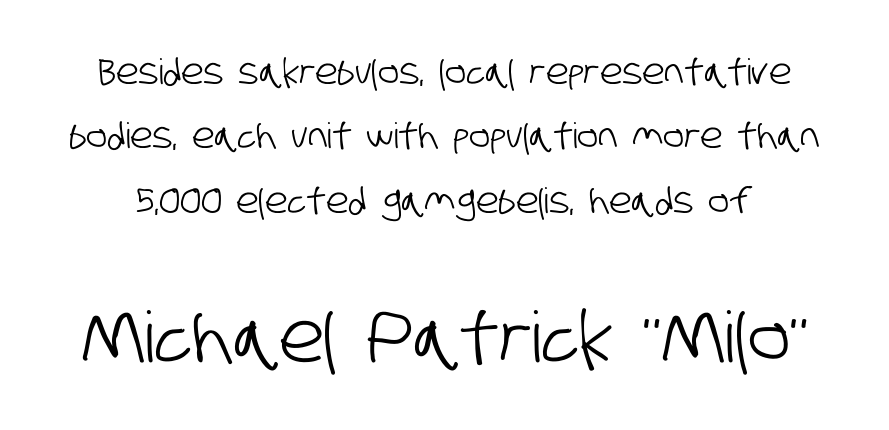
The font family rendered here belongs to the sans-serif group. Two sizes are in play, and the larger belongs to the second block. Proportional: the letters do not fall into vertical columns. This rendering leaves character spacing at its baseline value. Clear beneath every line of the passage.
